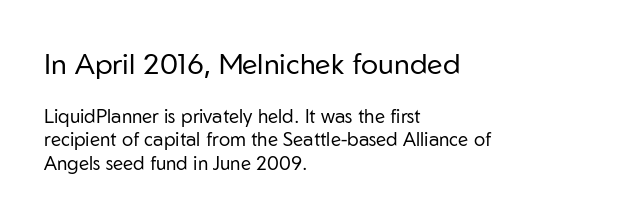
{"serif": "no", "italic": "no", "bold": "no", "weight": "regular", "width": "normal", "stroke_contrast": "low", "x_height": "medium", "monospaced": "no", "underline": "no", "align": "left", "line_spacing_ratio": 1.23, "letter_spacing": "normal", "letter_spacing_em": 0.0, "larger_block": "first", "size_ratio": 1.53, "glyph_px": 29}
